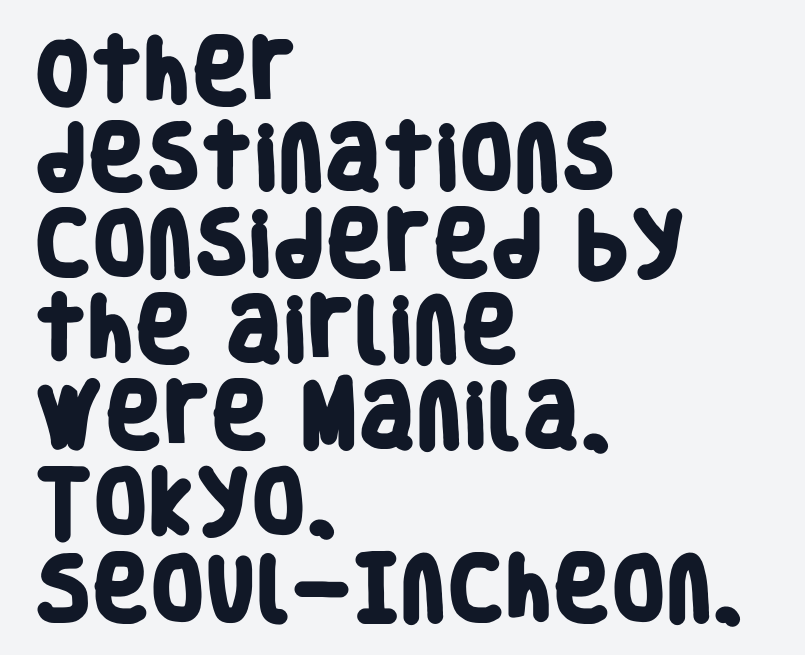
{"serif": "no", "bold": "yes", "weight": "heavy", "width": "condensed", "stroke_contrast": "low", "x_height": "large", "monospaced": "no", "underline": "no", "align": "left", "line_spacing_ratio": 1.23, "letter_spacing": "normal", "letter_spacing_em": 0.0, "glyph_px": 70}
